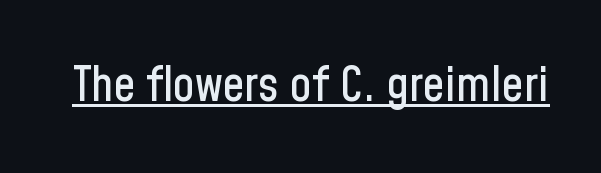
{"serif": "no", "italic": "no", "width": "condensed", "stroke_contrast": "low", "x_height": "medium", "monospaced": "no", "underline": "yes", "letter_spacing": "normal", "letter_spacing_em": 0.0, "glyph_px": 49}
